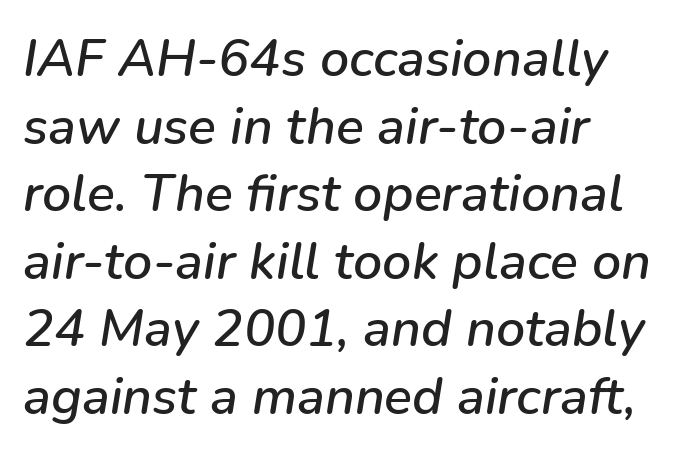
{"italic": "yes", "lean": "right", "slant_degrees": 9, "width": "normal", "stroke_contrast": "low", "x_height": "medium", "monospaced": "no", "underline": "no", "align": "left", "line_spacing": "normal", "line_spacing_ratio": 1.3, "letter_spacing": "normal", "letter_spacing_em": 0.0, "glyph_px": 52}
